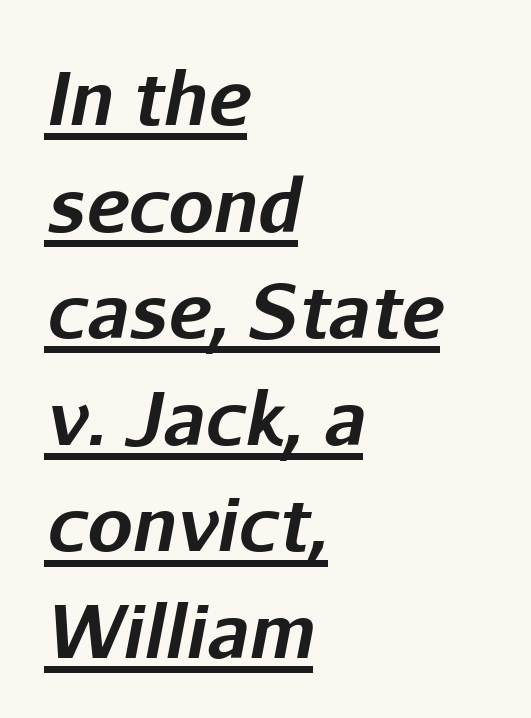
Leading: standard. Rendered with sloped, italic letterforms. Bold? Absolutely — the strokes are thick and heavy. Line starts are locked; line ends wander.
